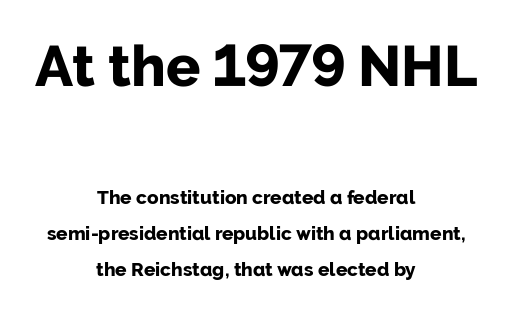
The image shows 57 px bold sans-serif type, upright; set centered, loose line spacing (1.9x), normal letter spacing, not underlined; the first (top) block is 3.0x larger; low stroke contrast and a medium x-height.
